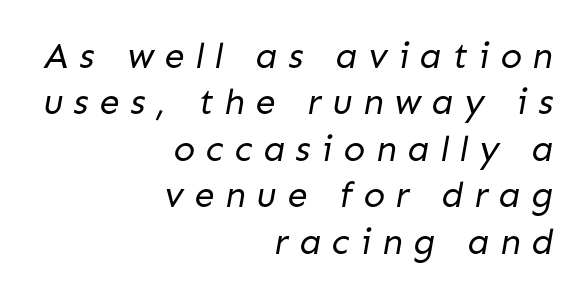
The image shows 36 px regular-weight sans-serif type; set right-aligned, normal line spacing (1.29x), unusually wide letter spacing (+0.3 em), not underlined; low stroke contrast and a medium x-height.
